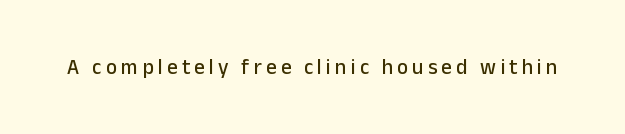
The image shows 21 px text type, upright; set unusually wide letter spacing (+0.2 em), not underlined.
